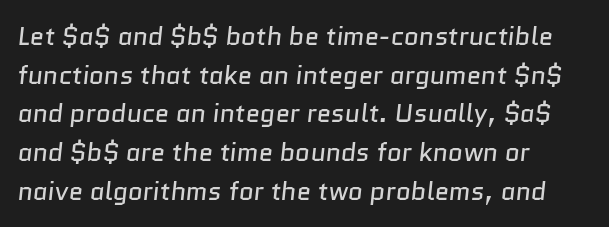
{"bold": "no", "underline": "no", "align": "left", "line_spacing": "normal", "line_spacing_ratio": 1.49, "letter_spacing": "normal", "letter_spacing_em": 0.0, "glyph_px": 26}
